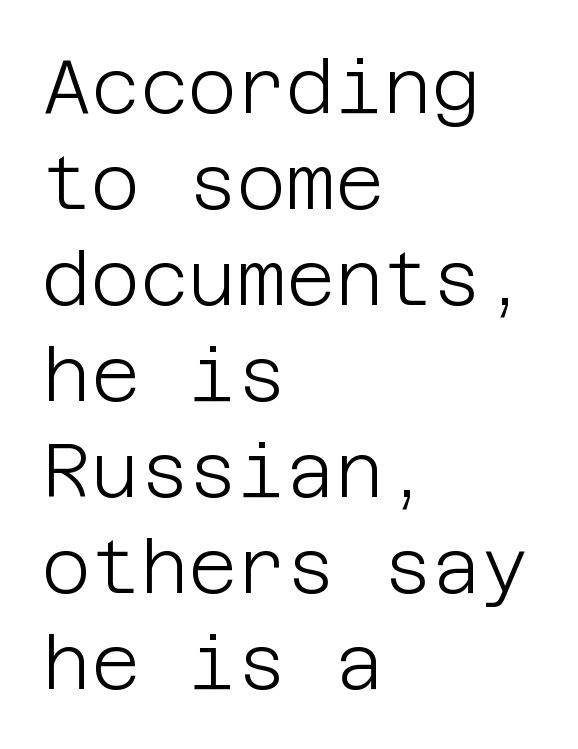
The image shows 75 px light sans-serif type, upright; set left-aligned, normal line spacing (1.28x), normal letter spacing, not underlined; low stroke contrast and a large x-height.
